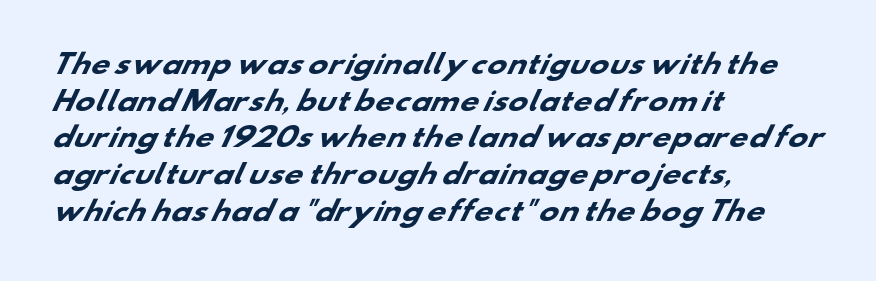
Quick note: interline space is typical. This rendering leaves character spacing at its baseline value. The characters look thick and weighty, a clear bold. The foot of each line stays bare and open. This sample is left-justified, so line endings fall wherever the words run out.
